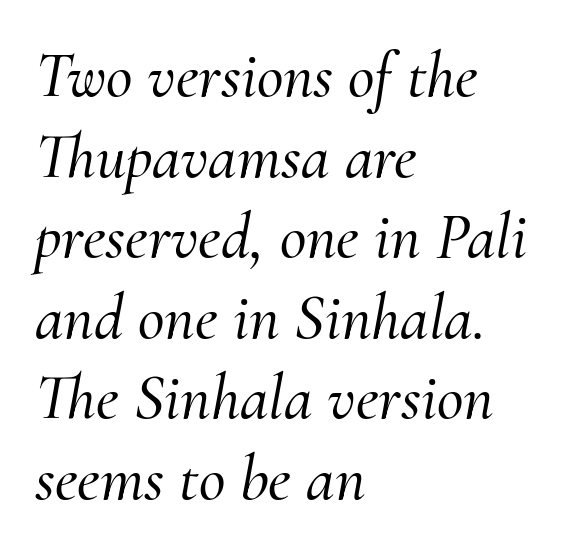
The image shows 65 px serif type, italic (leaning right); set left-aligned, line spacing 1.24x, normal letter spacing, not underlined; medium stroke contrast and a small x-height.
